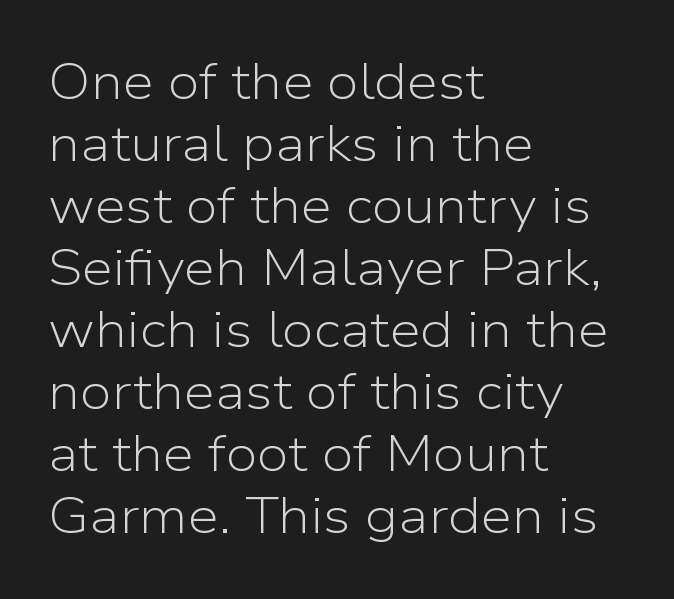
Q: Is the text bold? A: No.
Q: Is the text italic (slanted)? A: No, it is upright.
Q: Is the typeface a serif or a sans-serif typeface? A: Sans-serif.
Q: Is the text underlined? A: No.
Q: How is the paragraph aligned? A: Left-aligned.
Q: Is the spacing between letters normal or unusually wide? A: Normal.
Q: Width (condensed, normal, or wide)? A: Normal.
Q: Stroke contrast? A: Low.
Q: x-height? A: Medium.
Q: Monospaced? A: No.
